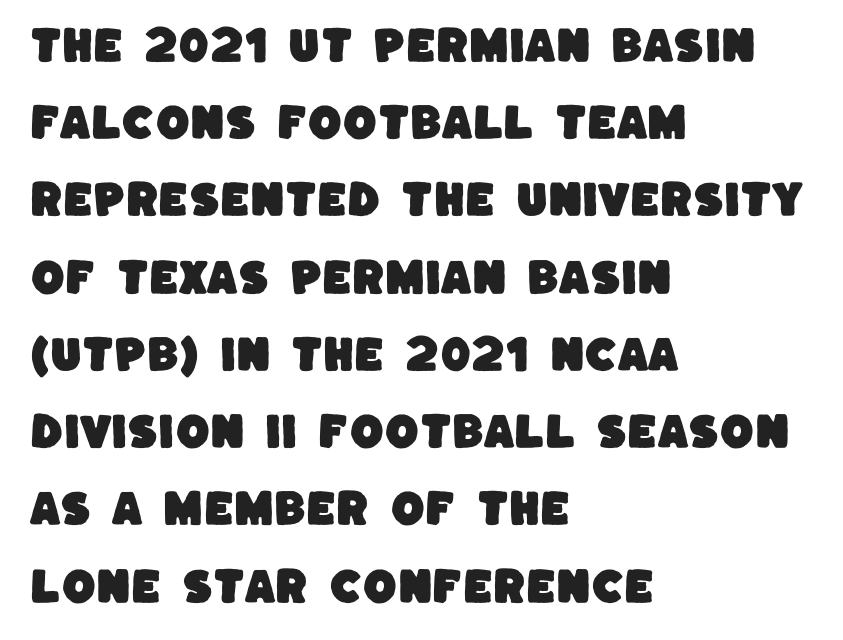
{"serif": "no", "width": "normal", "stroke_contrast": "low", "x_height": "large", "monospaced": "no", "underline": "no", "align": "left", "line_spacing": "loose", "line_spacing_ratio": 1.98, "letter_spacing": "normal", "letter_spacing_em": 0.0, "glyph_px": 39}
